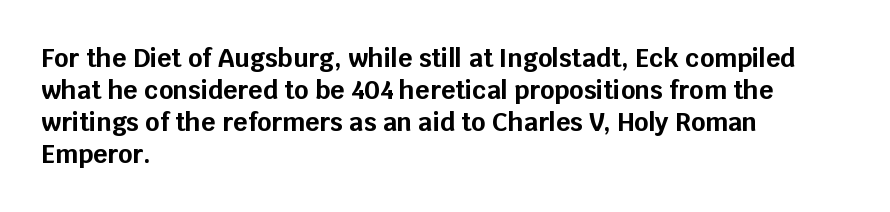
Q: Is the text bold? A: Yes.
Q: Is the text italic (slanted)? A: No, it is upright.
Q: Is the text underlined? A: No.
Q: How is the paragraph aligned? A: Left-aligned.
Q: Is the spacing between letters normal or unusually wide? A: Normal.
Q: Is the spacing between lines tight, normal or loose? A: Normal.
